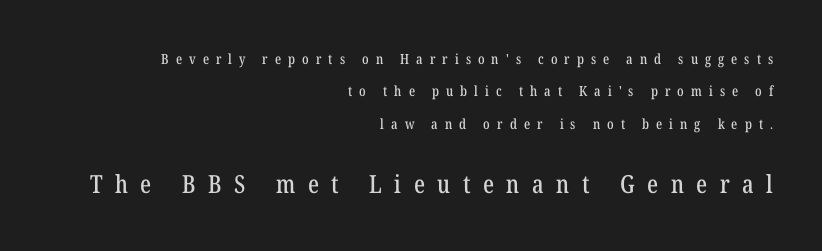
This sample is right-justified, so line beginnings fall wherever the words allow. Do the letters lean? They stand straight. The more generous point size was reserved for the lower chunk. One glance says open: line gaps are wider than usual.
